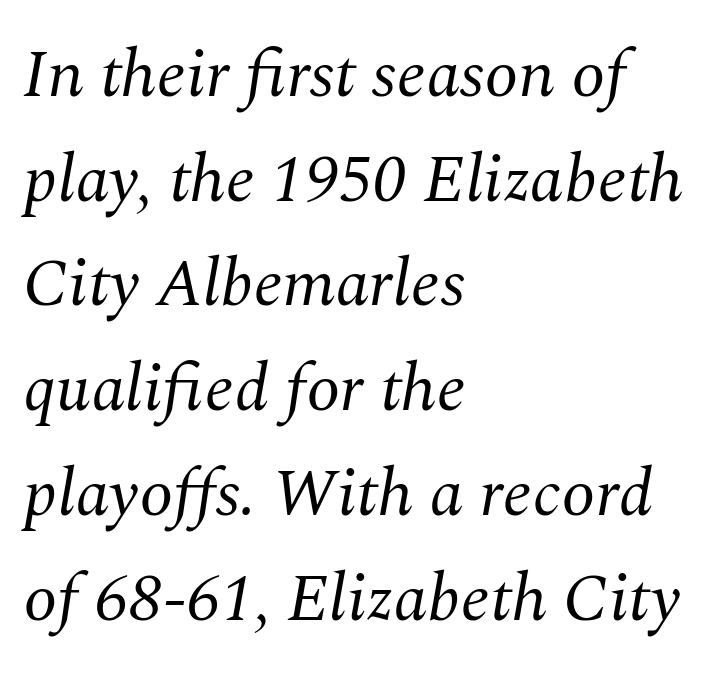
The image shows 68 px regular-weight serif type, italic (leaning right); set left-aligned, normal line spacing (1.54x), normal letter spacing, not underlined; medium stroke contrast and a medium x-height.
